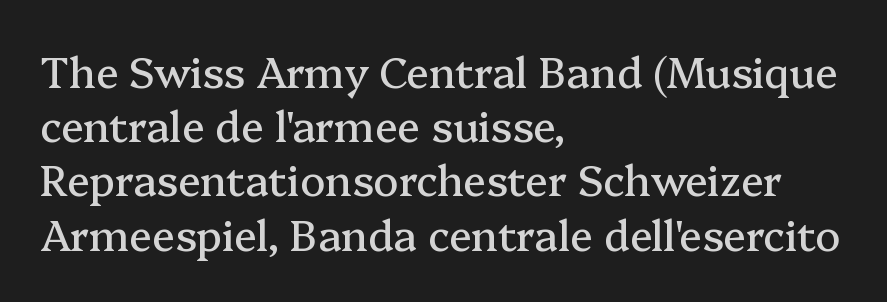
Q: Is the text italic (slanted)? A: No, it is upright.
Q: Is the typeface a serif or a sans-serif typeface? A: Serif.
Q: Is the text underlined? A: No.
Q: How is the paragraph aligned? A: Left-aligned.
Q: Is the spacing between letters normal or unusually wide? A: Normal.
Q: Is the spacing between lines tight, normal or loose? A: Normal.
Q: Width (condensed, normal, or wide)? A: Normal.
Q: Stroke contrast? A: Medium.
Q: x-height? A: Medium.
Q: Monospaced? A: No.
